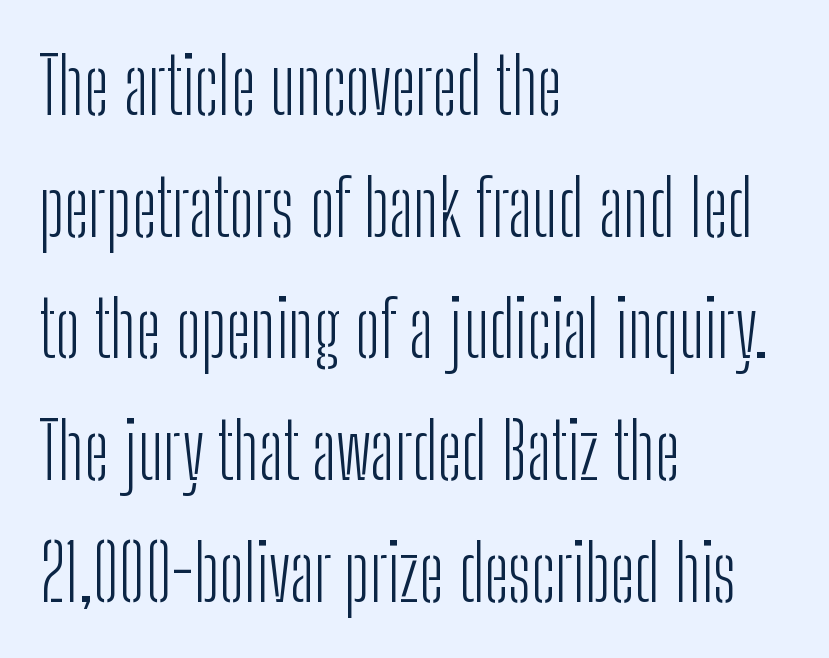
{"serif": "no", "italic": "no", "bold": "no", "weight": "light", "width": "condensed", "stroke_contrast": "low", "x_height": "medium", "monospaced": "no", "underline": "no", "align": "left", "line_spacing": "normal", "line_spacing_ratio": 1.58, "letter_spacing": "normal", "letter_spacing_em": 0.0, "glyph_px": 77}
